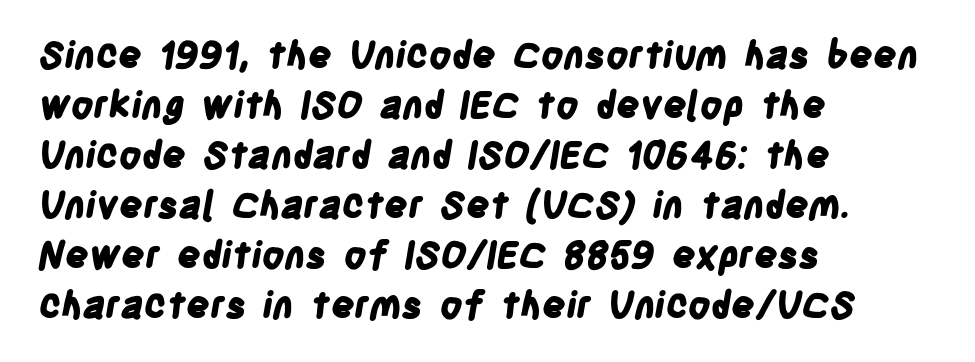
{"serif": "no", "bold": "yes", "weight": "bold", "width": "condensed", "stroke_contrast": "low", "x_height": "large", "monospaced": "no", "underline": "no", "align": "left", "line_spacing": "normal", "line_spacing_ratio": 1.35, "letter_spacing": "normal", "letter_spacing_em": 0.0, "glyph_px": 37}
